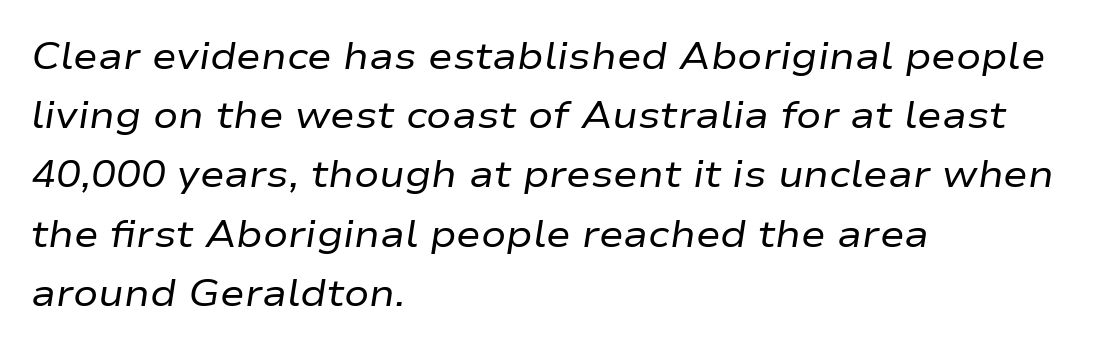
Standard letterfit; no display-style spreading of the glyphs. Each stroke keeps to a modest, everyday thickness or less. Check the space under the baseline: it is left empty. The setting favours the left margin, as ordinary paragraphs usually do.
